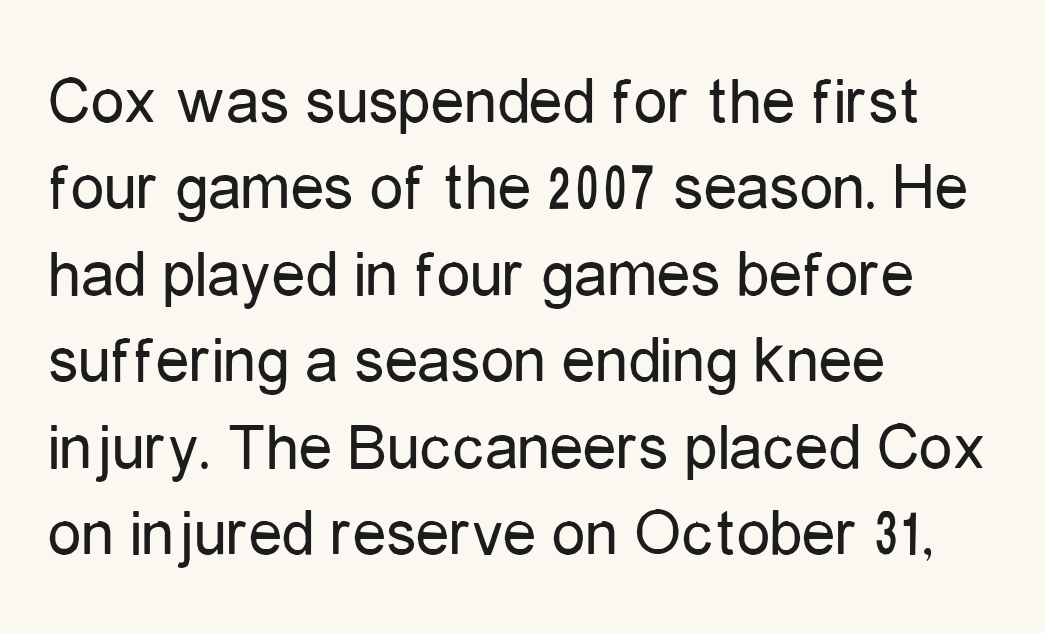
The image shows 67 px regular-weight, condensed sans-serif type, upright; set left-aligned, normal line spacing (1.29x), normal letter spacing, not underlined; low stroke contrast and a medium x-height.
